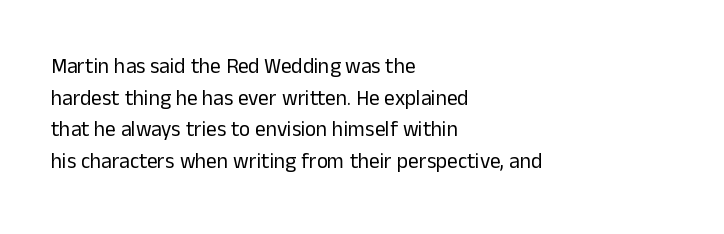
The image shows 21 px text type, upright; set left-aligned, normal line spacing (1.51x), normal letter spacing, not underlined.
